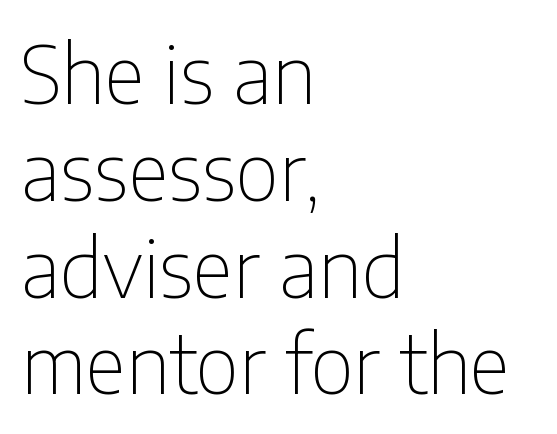
The image shows 80 px thin, condensed sans-serif type, upright; set left-aligned, line spacing 1.21x, normal letter spacing, not underlined; low stroke contrast and a medium x-height.
